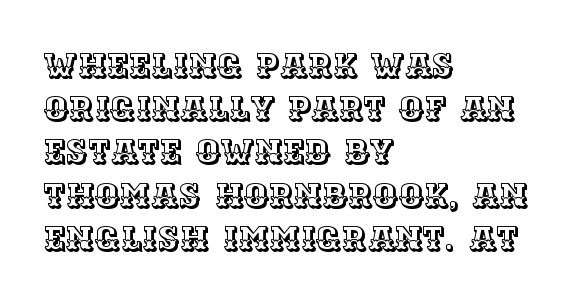
{"italic": "no", "width": "normal", "x_height": "large", "monospaced": "no", "underline": "no", "align": "left", "line_spacing": "normal", "line_spacing_ratio": 1.27, "letter_spacing": "normal", "letter_spacing_em": 0.0, "glyph_px": 34}
